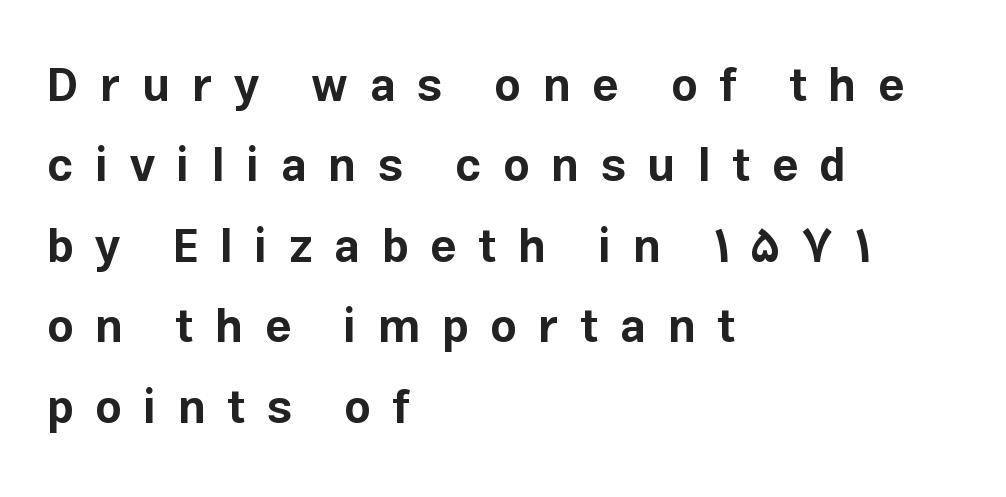
Examine the stroke ends and you'll find no serifs. Rule under the text: the space is simply empty. Note the varied advance widths — an 'i' is clearly narrower than an 'm'. Does the lettering tilt? It doesn't — this is upright.
